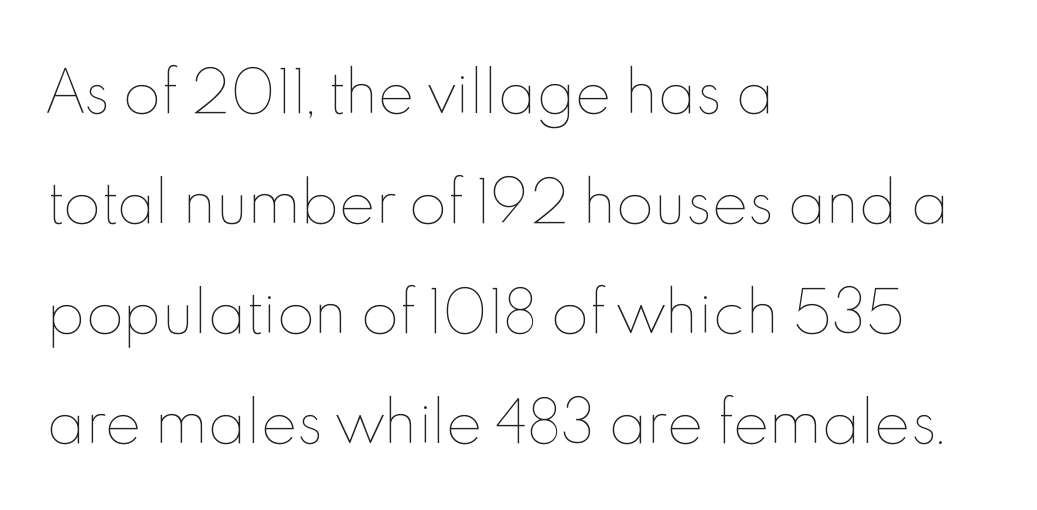
The image shows 55 px thin type, upright; set left-aligned, loose line spacing (2.0x), normal letter spacing, not underlined; a small x-height.
